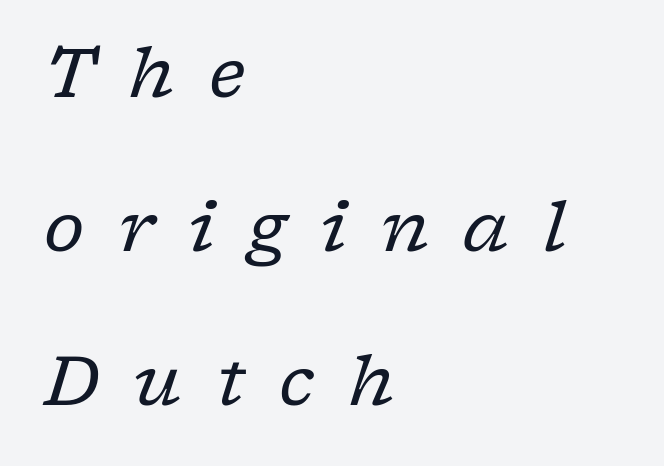
Anything drawn beneath the words? Only blank space. Do the characters align in a grid? No, the font is proportional. Is the stroke heavy? The answer is a plain regular-or-lighter. Compared with typical body copy, the letter spacing here is much looser.
